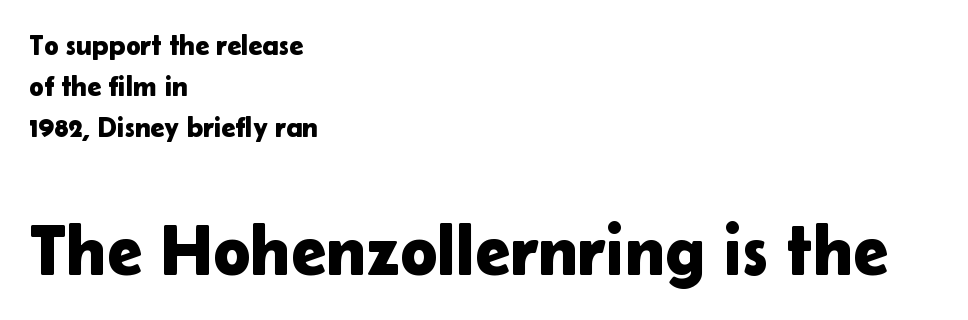
{"serif": "no", "italic": "no", "width": "normal", "stroke_contrast": "low", "x_height": "medium", "monospaced": "no", "underline": "no", "align": "left", "line_spacing": "normal", "line_spacing_ratio": 1.47, "letter_spacing": "normal", "letter_spacing_em": 0.0, "larger_block": "second", "size_ratio": 2.54, "glyph_px": 71}
